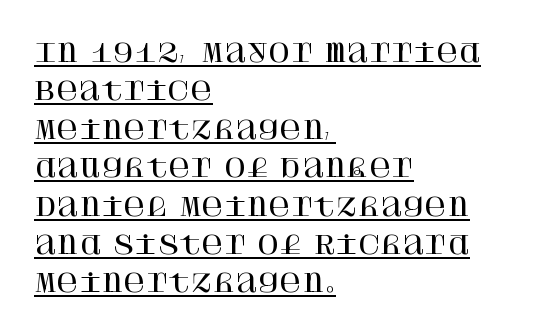
Q: Is the text italic (slanted)? A: No, it is upright.
Q: Is the text underlined? A: Yes.
Q: How is the paragraph aligned? A: Left-aligned.
Q: Is the spacing between letters normal or unusually wide? A: Normal.
Q: Is the spacing between lines tight, normal or loose? A: Normal.
